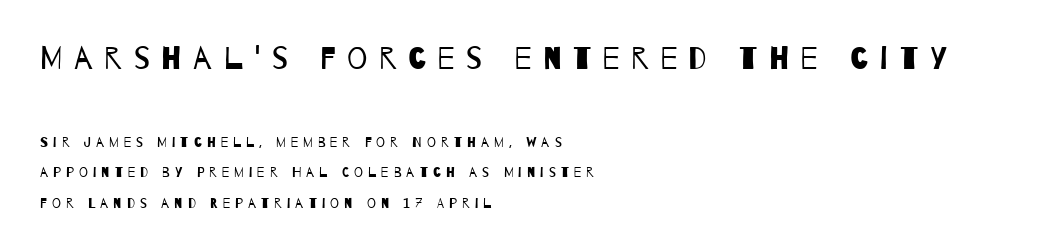
Q: Is the text bold? A: No.
Q: Is the typeface a serif or a sans-serif typeface? A: Sans-serif.
Q: Is the text underlined? A: No.
Q: How is the paragraph aligned? A: Left-aligned.
Q: Is the spacing between letters normal or unusually wide? A: Unusually wide.
Q: Is the spacing between lines tight, normal or loose? A: Loose.
Q: Which block of text is set in a larger size, the first (top) or the second (bottom)? A: The first (top) one.
Q: Width (condensed, normal, or wide)? A: Condensed.
Q: Stroke contrast? A: Low.
Q: x-height? A: Large.
Q: Monospaced? A: No.
